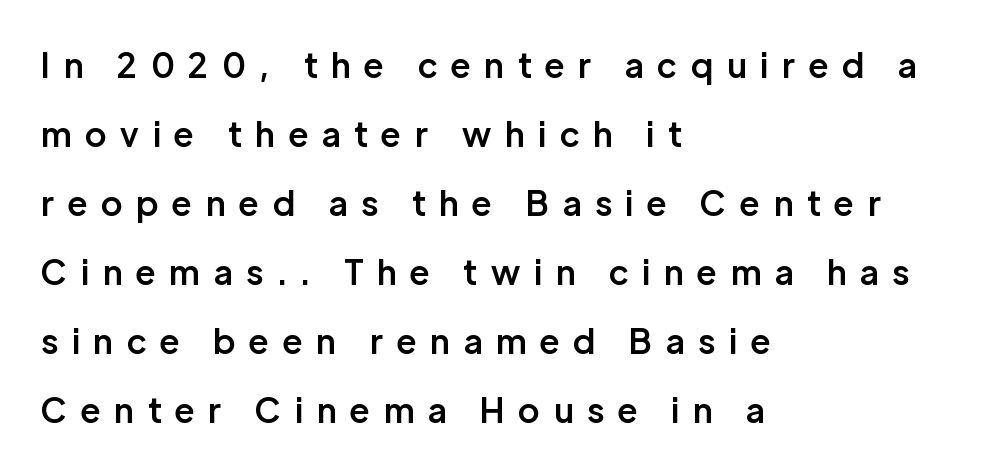
{"serif": "no", "italic": "no", "bold": "semi", "weight": "semibold", "width": "normal", "stroke_contrast": "low", "x_height": "medium", "monospaced": "no", "underline": "no", "align": "left", "line_spacing": "loose", "line_spacing_ratio": 2.03, "letter_spacing": "wide", "letter_spacing_em": 0.41, "glyph_px": 34}
